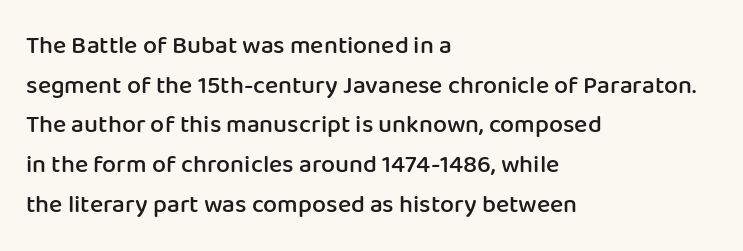
Q: Is the text bold? A: Semi-bold.
Q: Is the text italic (slanted)? A: No, it is upright.
Q: Is the text underlined? A: No.
Q: How is the paragraph aligned? A: Left-aligned.
Q: Is the spacing between letters normal or unusually wide? A: Normal.
Q: Is the spacing between lines tight, normal or loose? A: Normal.
